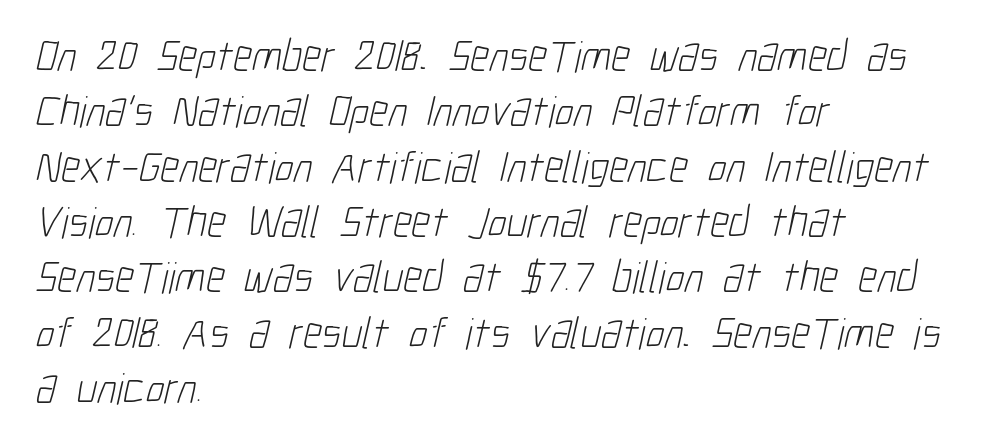
Q: Is the text bold? A: No.
Q: Is the typeface a serif or a sans-serif typeface? A: Sans-serif.
Q: Is the text underlined? A: No.
Q: How is the paragraph aligned? A: Left-aligned.
Q: Is the spacing between letters normal or unusually wide? A: Normal.
Q: Width (condensed, normal, or wide)? A: Condensed.
Q: Stroke contrast? A: Low.
Q: x-height? A: Medium.
Q: Monospaced? A: No.
